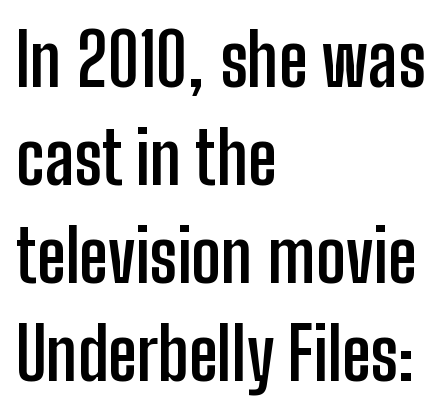
The foot of each line stays bare and open. Think of a printed novel: that variable character pitch is what you see here. A sans-serif font was chosen for this passage. The gaps between neighbouring characters are ordinary and unremarkable. Typeset ragged right — the left edge is the straight one. Vertical spacing — default.
